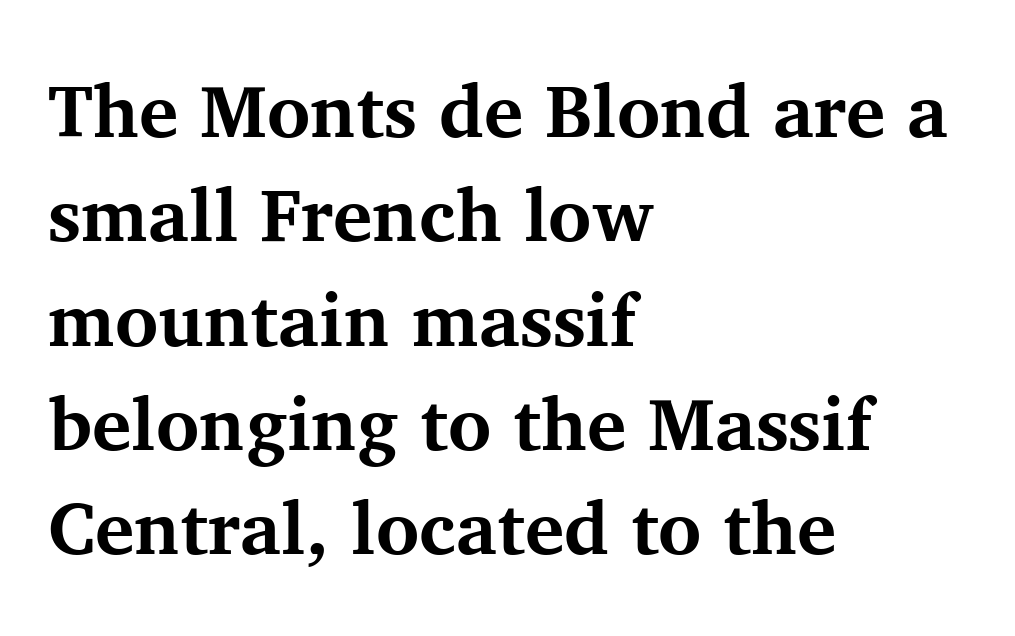
{"serif": "yes", "italic": "no", "bold": "yes", "weight": "bold", "width": "normal", "stroke_contrast": "medium", "x_height": "medium", "monospaced": "no", "underline": "no", "align": "left", "line_spacing": "normal", "line_spacing_ratio": 1.41, "letter_spacing": "normal", "letter_spacing_em": 0.0, "glyph_px": 74}
